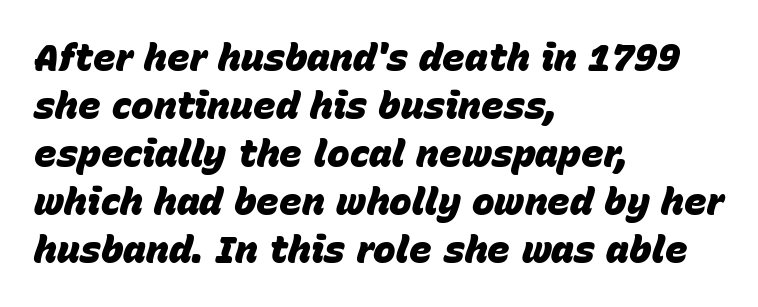
The image shows 38 px heavy type, italic (leaning right); set left-aligned, normal line spacing (1.26x), normal letter spacing, not underlined; low stroke contrast and a large x-height.
